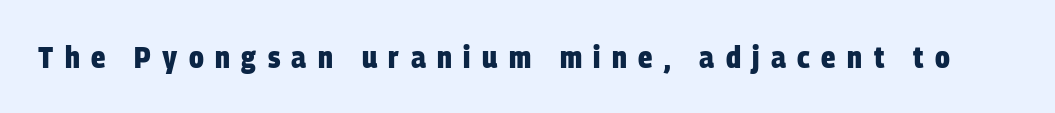
Q: Is the text bold? A: Yes.
Q: Is the typeface a serif or a sans-serif typeface? A: Sans-serif.
Q: Is the text underlined? A: No.
Q: Is the spacing between letters normal or unusually wide? A: Unusually wide.
Q: Width (condensed, normal, or wide)? A: Condensed.
Q: Stroke contrast? A: Low.
Q: x-height? A: Large.
Q: Monospaced? A: No.
